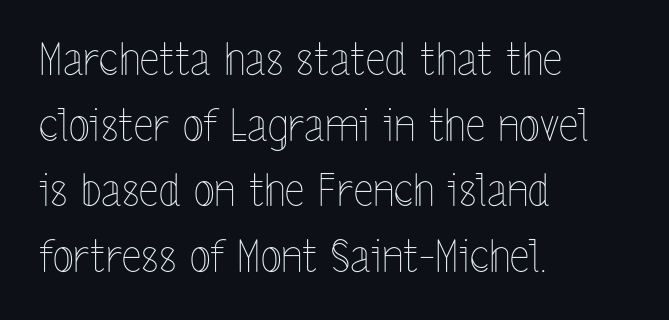
{"italic": "no", "bold": "no", "weight": "thin", "width": "condensed", "x_height": "medium", "monospaced": "no", "underline": "no", "align": "left", "line_spacing": "normal", "line_spacing_ratio": 1.49, "letter_spacing": "normal", "letter_spacing_em": 0.0, "glyph_px": 44}
